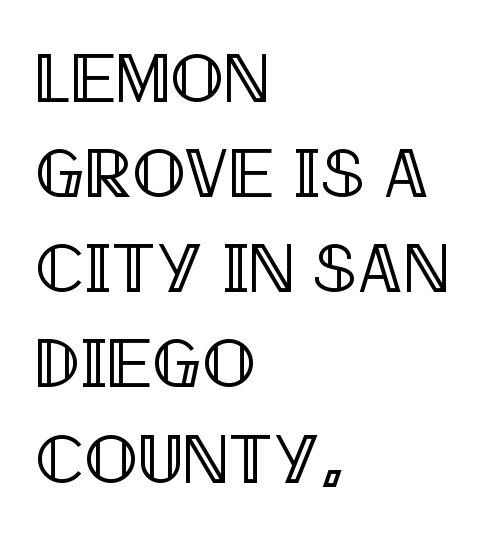
Q: Is the text italic (slanted)? A: No, it is upright.
Q: Is the text underlined? A: No.
Q: How is the paragraph aligned? A: Left-aligned.
Q: Is the spacing between letters normal or unusually wide? A: Normal.
Q: Is the spacing between lines tight, normal or loose? A: Normal.
Q: Width (condensed, normal, or wide)? A: Condensed.
Q: x-height? A: Large.
Q: Monospaced? A: No.
